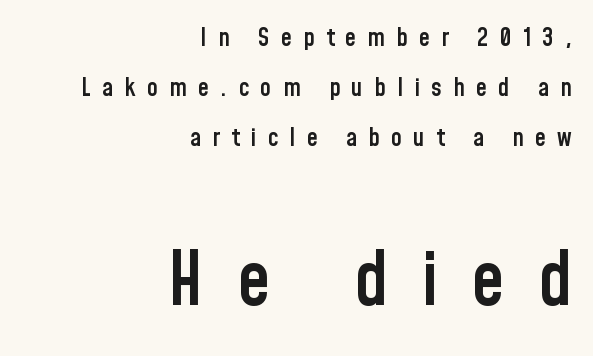
Q: Is the text bold? A: Semi-bold.
Q: Is the text italic (slanted)? A: No, it is upright.
Q: Is the typeface a serif or a sans-serif typeface? A: Sans-serif.
Q: Is the text underlined? A: No.
Q: How is the paragraph aligned? A: Right-aligned.
Q: Is the spacing between letters normal or unusually wide? A: Unusually wide.
Q: Is the spacing between lines tight, normal or loose? A: Loose.
Q: Which block of text is set in a larger size, the first (top) or the second (bottom)? A: The second (bottom) one.
Q: Width (condensed, normal, or wide)? A: Condensed.
Q: Stroke contrast? A: Low.
Q: x-height? A: Medium.
Q: Monospaced? A: No.
